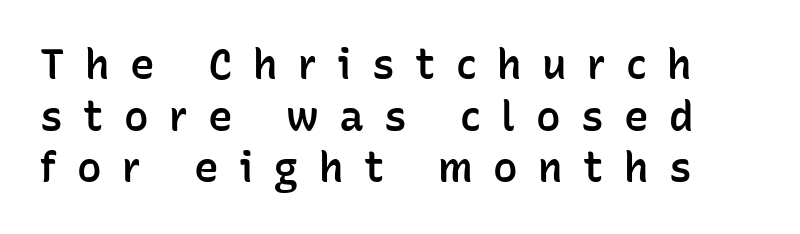
Q: Is the text bold? A: Semi-bold.
Q: Is the text italic (slanted)? A: No, it is upright.
Q: Is the typeface a serif or a sans-serif typeface? A: Sans-serif.
Q: Is the text underlined? A: No.
Q: Is the spacing between letters normal or unusually wide? A: Unusually wide.
Q: Is the spacing between lines tight, normal or loose? A: Normal.
Q: Width (condensed, normal, or wide)? A: Normal.
Q: Stroke contrast? A: Low.
Q: x-height? A: Medium.
Q: Monospaced? A: No.
